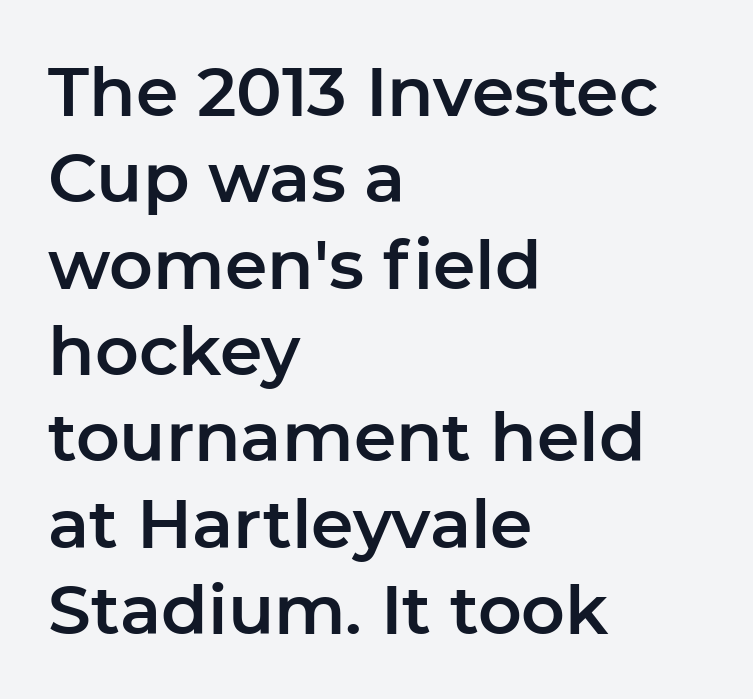
The image shows 68 px sans-serif type, upright; set left-aligned, normal line spacing (1.27x), normal letter spacing, not underlined; low stroke contrast and a medium x-height.
